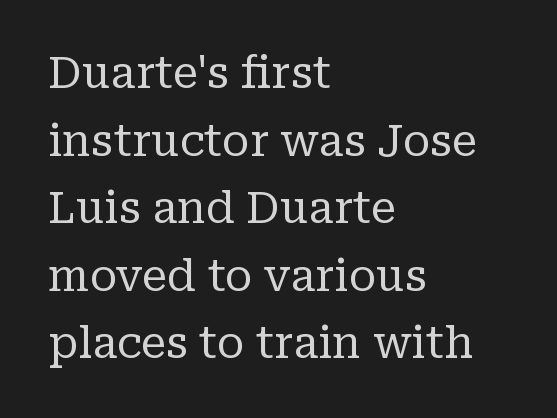
Q: Is the text bold? A: No.
Q: Is the text italic (slanted)? A: No, it is upright.
Q: Is the typeface a serif or a sans-serif typeface? A: Serif.
Q: Is the text underlined? A: No.
Q: How is the paragraph aligned? A: Left-aligned.
Q: Is the spacing between letters normal or unusually wide? A: Normal.
Q: Is the spacing between lines tight, normal or loose? A: Normal.
Q: Width (condensed, normal, or wide)? A: Normal.
Q: Stroke contrast? A: Low.
Q: x-height? A: Medium.
Q: Monospaced? A: No.
